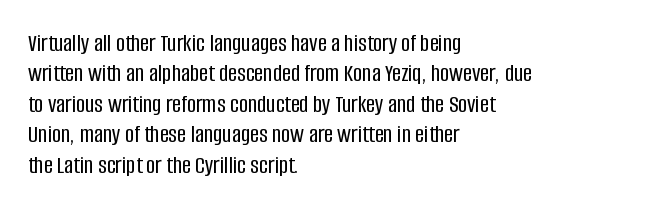
The typography opts for an upright posture over an oblique one. The letterforms sit shoulder to shoulder at normal distance. Compared with a centered layout, this one pins lines to the left instead. Descenders are the only things crossing below the line.
